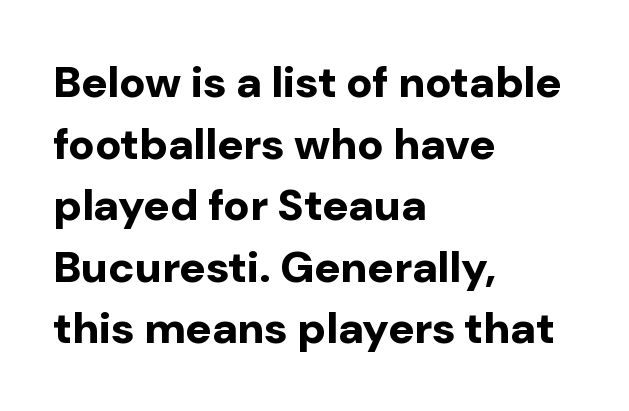
Unlike italic type, these characters show no tilt at all. The space directly below the letters is spotless. Varying glyph widths throughout — classic text-font behaviour. Plenty of ink on the page — the face is bold. The ragged edge is on the right, which tells us the setting is flush left.
